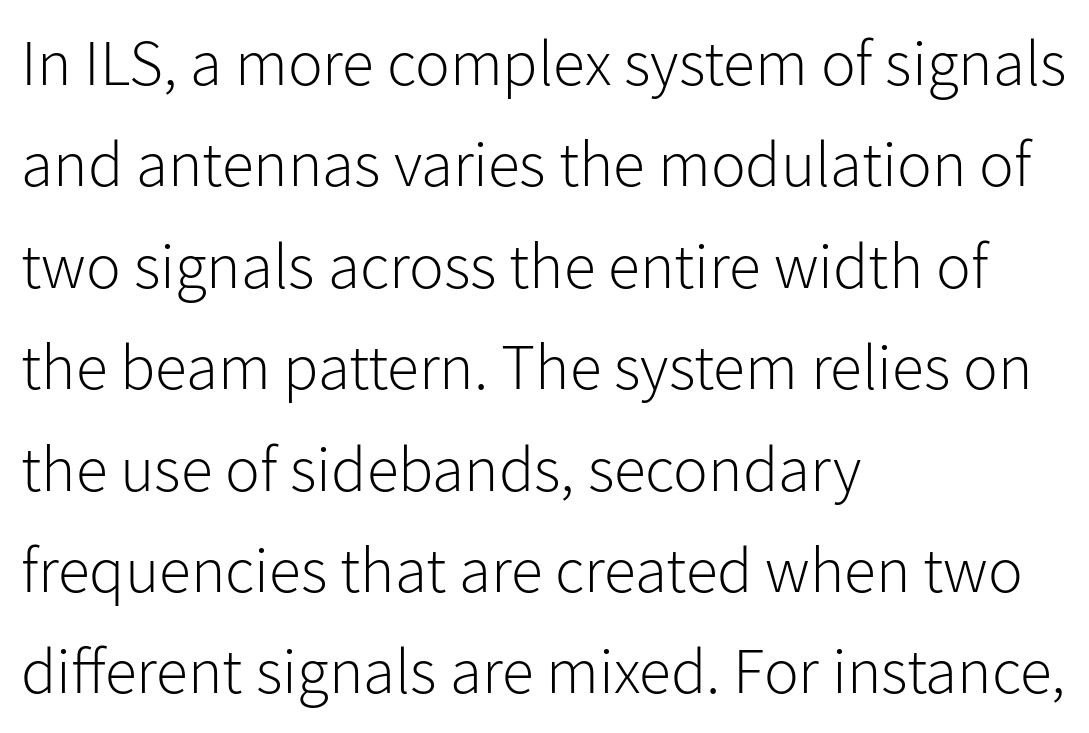
{"serif": "no", "italic": "no", "bold": "no", "weight": "light", "width": "normal", "stroke_contrast": "low", "x_height": "medium", "monospaced": "no", "underline": "no", "align": "left", "line_spacing": "normal", "line_spacing_ratio": 1.56, "letter_spacing": "normal", "letter_spacing_em": 0.0, "glyph_px": 65}
